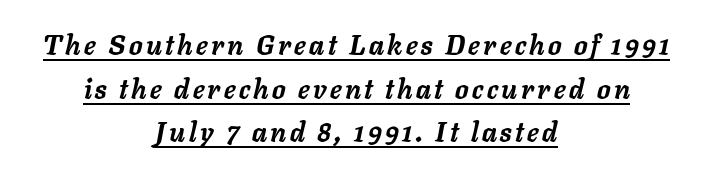
Horizontal alignment here is central, giving a formal, balanced look. Stroke thickness is high; the sample reads as a true bold. Decoration check: the copy is underlined. The space between consecutive lines is moderate. Compared with ordinary roman type, these characters are visibly tilted.
